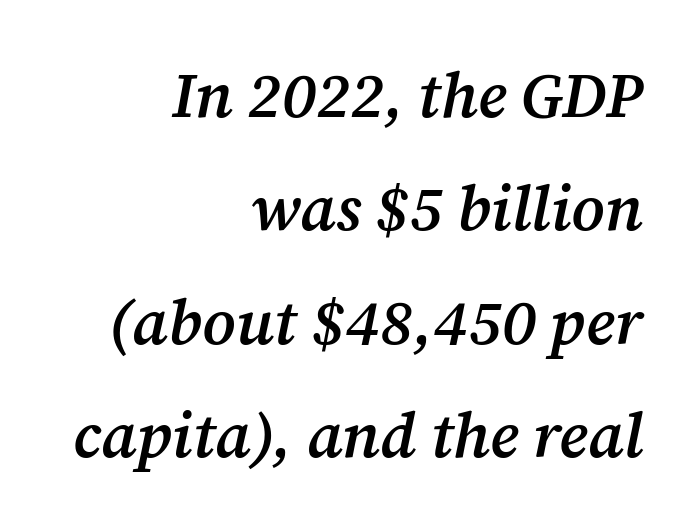
The horizontal fit of the characters is conventional and even. Classification — serif. The passage shown leans; its letterforms are oblique. The font is running at a semibold setting, under full bold. Layout note: lines flush right.
